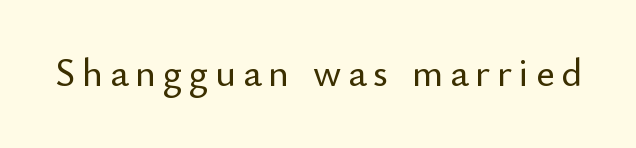
The image shows 39 px sans-serif type, upright; set not underlined; low stroke contrast and a small x-height.
